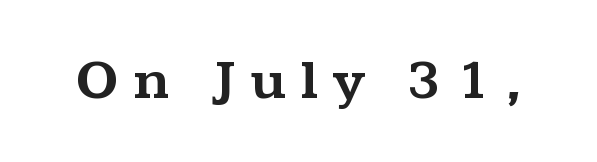
Q: Is the text italic (slanted)? A: No, it is upright.
Q: Is the typeface a serif or a sans-serif typeface? A: Serif.
Q: Is the text underlined? A: No.
Q: Is the spacing between letters normal or unusually wide? A: Unusually wide.
Q: Width (condensed, normal, or wide)? A: Wide.
Q: Stroke contrast? A: Medium.
Q: x-height? A: Medium.
Q: Monospaced? A: No.
